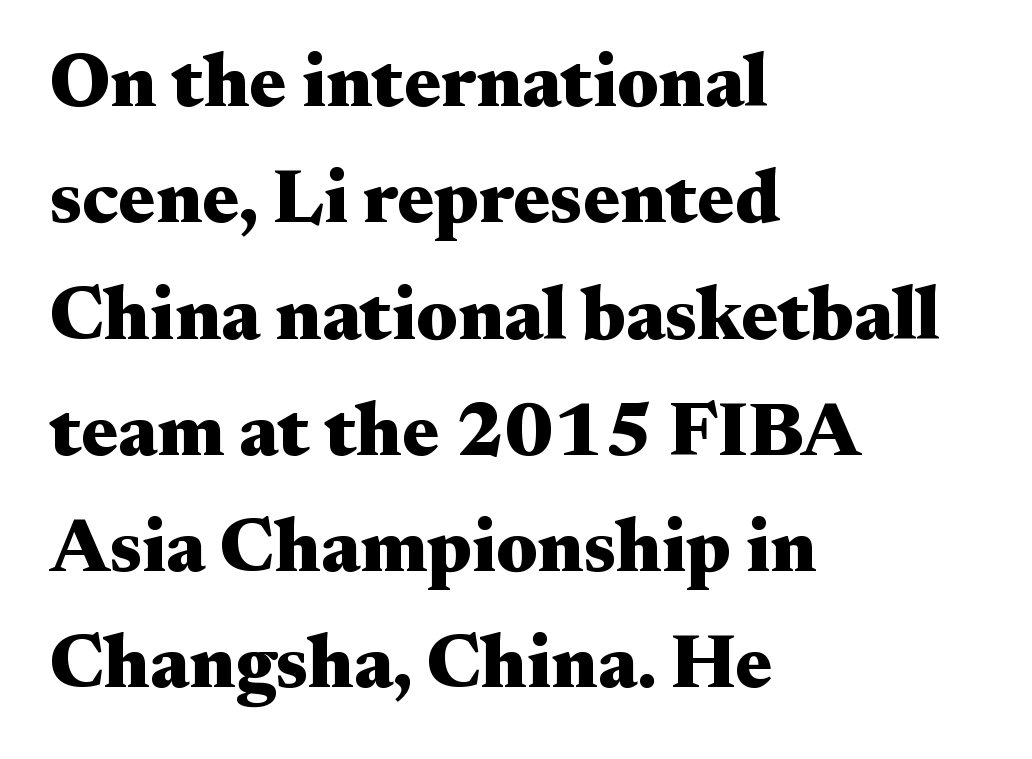
Nobody touched the tracking dial on this one. A typesetter would call this leading conventional body-copy spacing. Ordinary non-slanted type is in use. Just letters on the line, the space beneath them empty. The rendering shows small feet on the letterforms — a serif design. These lines are rendered in a variable-pitch font.
